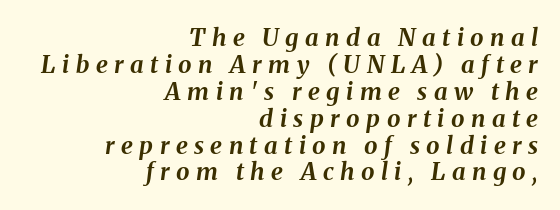
Q: Is the text bold? A: Yes.
Q: Is the text italic (slanted)? A: Yes, it leans right by about 8 degrees.
Q: Is the text underlined? A: No.
Q: How is the paragraph aligned? A: Right-aligned.
Q: Is the spacing between letters normal or unusually wide? A: Unusually wide.
Q: Is the spacing between lines tight, normal or loose? A: Tight.
